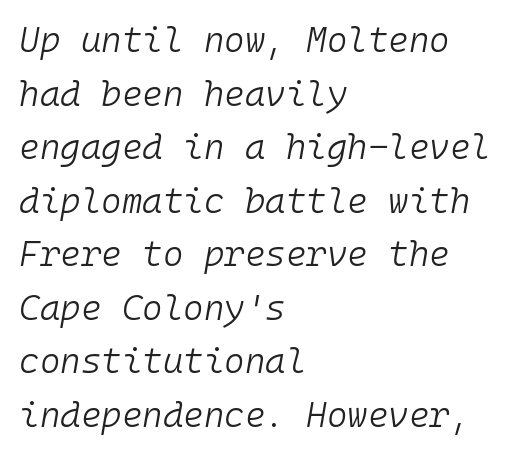
{"italic": "yes", "lean": "right", "slant_degrees": 10, "bold": "no", "weight": "light", "width": "normal", "stroke_contrast": "low", "x_height": "medium", "monospaced": "yes", "underline": "no", "align": "left", "line_spacing": "normal", "line_spacing_ratio": 1.53, "letter_spacing": "normal", "letter_spacing_em": 0.0, "glyph_px": 35}
